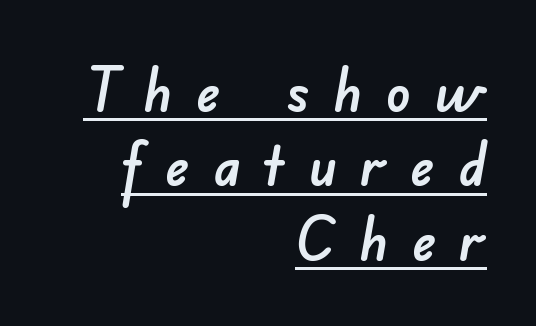
The rendering inserts visible extra space after every character. Nothing sits at the stroke ends, so this counts as sans-serif. Here the designer chose a conventional face with non-uniform glyph widths. The face used here appears with an underline applied.
